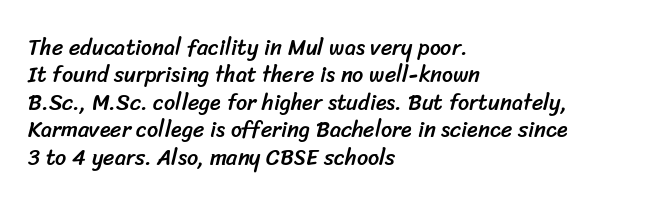
The image shows 22 px text type; set left-aligned, normal line spacing (1.25x), normal letter spacing, not underlined.
